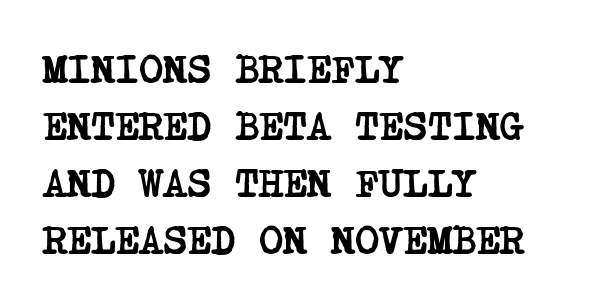
The image shows 41 px semibold, condensed serif type; set left-aligned, normal line spacing (1.39x), normal letter spacing, not underlined; low stroke contrast and a large x-height.
